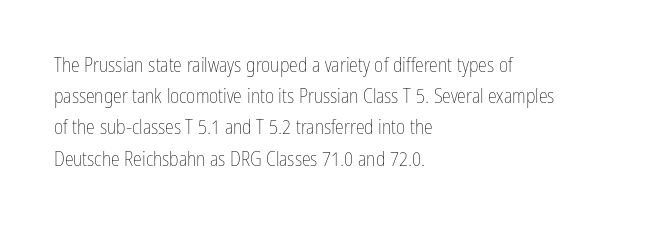
Q: Is the text bold? A: No.
Q: Is the text italic (slanted)? A: No, it is upright.
Q: Is the text underlined? A: No.
Q: How is the paragraph aligned? A: Left-aligned.
Q: Is the spacing between letters normal or unusually wide? A: Normal.
Q: Is the spacing between lines tight, normal or loose? A: Normal.
